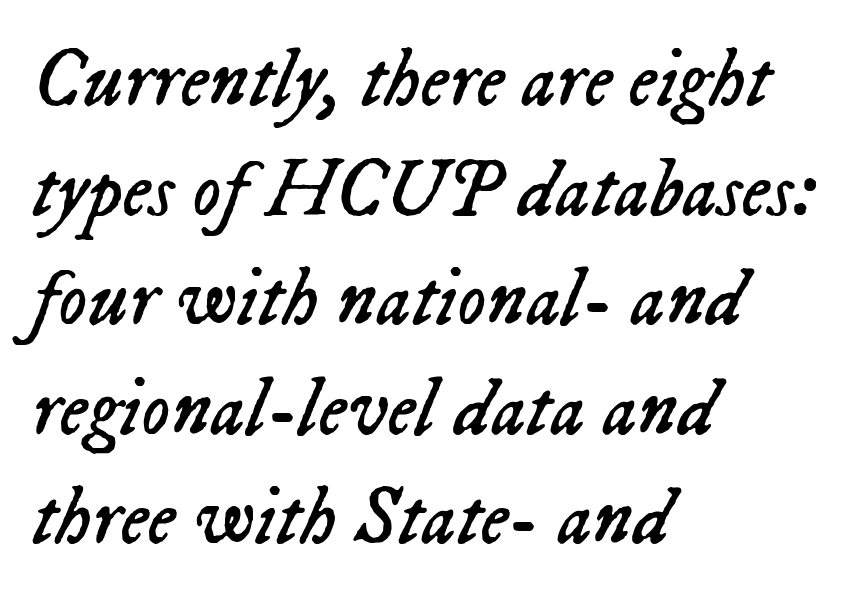
The passage shown is typed in a proportional face where columns would drift. The line texture is even and compact thanks to regular tracking. A bare baseline throughout the passage. This reads as an unemphasized weight, regular at the heaviest. Rendered with sloped, italic letterforms. Rows of type keep a routine distance in the vertical direction.
